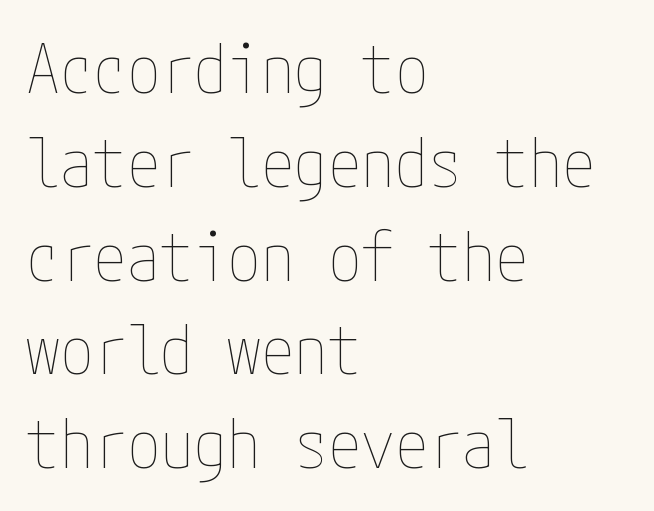
Compared with a typical body face, this is equally light or lighter still. Inter-character spacing is left at the font's built-in metrics. Glance below the letters and you will spot only blank space. These lines stack with their left ends in a neat column. Normally led — the rows are evenly, conventionally spaced.
